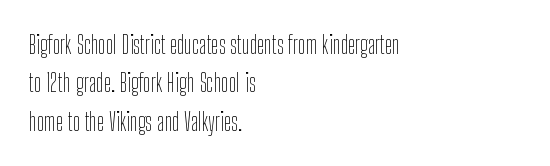
This sample uses an upright cut, with every glyph sitting square on the baseline. The string is rendered with underlining switched off. Tracking value appears to be zero — textbook default spacing. The lines in this sample share a left origin and differ only in where they stop. Vertical spacing — default.
